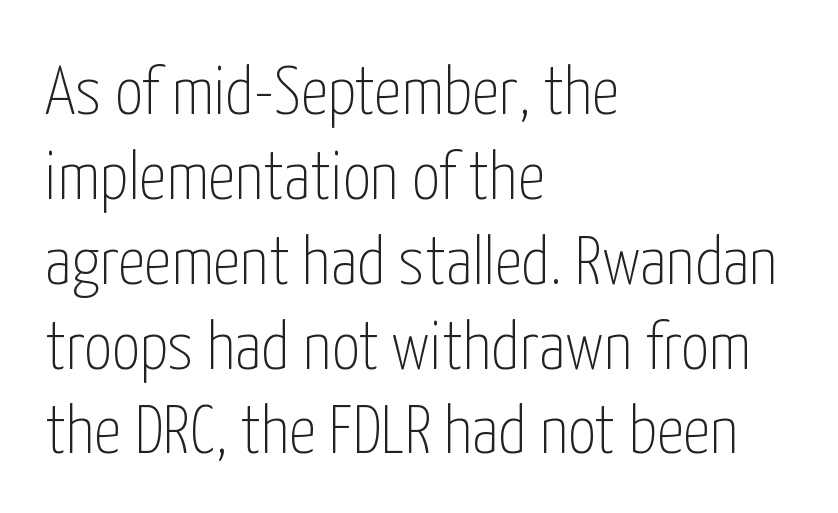
The image shows 69 px thin, condensed sans-serif type, upright; set left-aligned, line spacing 1.23x, normal letter spacing, not underlined; low stroke contrast and a medium x-height.
